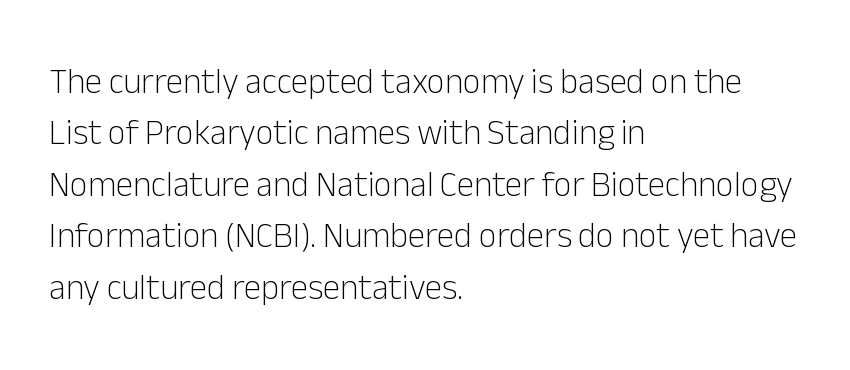
The image shows 35 px light sans-serif type, upright; set left-aligned, normal line spacing (1.47x), normal letter spacing, not underlined; low stroke contrast and a medium x-height.
